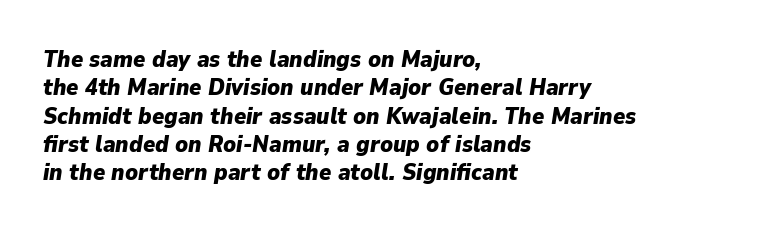
The image shows 23 px bold type, italic (leaning right); set left-aligned, line spacing 1.23x, normal letter spacing, not underlined.
